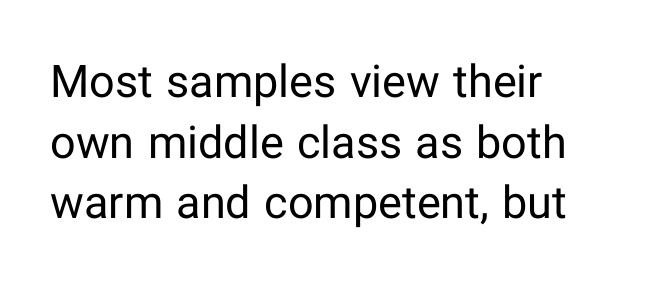
Q: Is the text bold? A: No.
Q: Is the text italic (slanted)? A: No, it is upright.
Q: Is the typeface a serif or a sans-serif typeface? A: Sans-serif.
Q: Is the text underlined? A: No.
Q: How is the paragraph aligned? A: Left-aligned.
Q: Is the spacing between letters normal or unusually wide? A: Normal.
Q: Is the spacing between lines tight, normal or loose? A: Normal.
Q: Width (condensed, normal, or wide)? A: Normal.
Q: Stroke contrast? A: Low.
Q: x-height? A: Medium.
Q: Monospaced? A: No.
